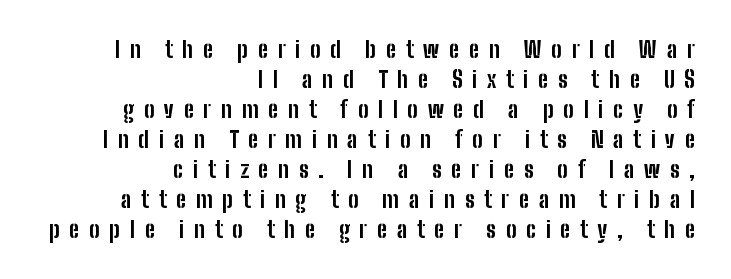
This sample is right-justified, so line beginnings fall wherever the words allow. Italic: no, the glyphs are upright roman. A dark, heavy texture on the line: the type is bold. This rendering widens character spacing well past its baseline value. Reading down the column, the eye jumps a familiar distance to each next line.
